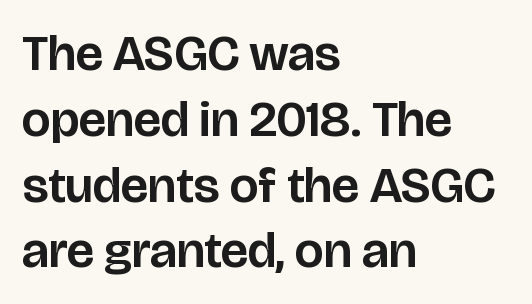
The face used here is proportionally spaced, like ordinary book or web type. The zone under the glyphs is completely vacant. Typographically, this falls in the sans-serif category. Designer's note — italics off, roman on. Tracking value appears to be zero — textbook default spacing. Students, observe: this is what conventionally led text looks like.
